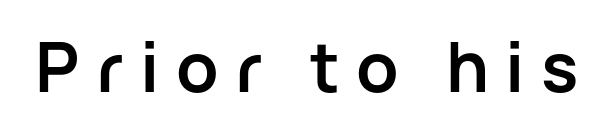
Q: Is the text bold? A: Yes.
Q: Is the text italic (slanted)? A: No, it is upright.
Q: Is the typeface a serif or a sans-serif typeface? A: Sans-serif.
Q: Is the text underlined? A: No.
Q: Is the spacing between letters normal or unusually wide? A: Unusually wide.
Q: Width (condensed, normal, or wide)? A: Normal.
Q: Stroke contrast? A: Low.
Q: x-height? A: Medium.
Q: Monospaced? A: No.
